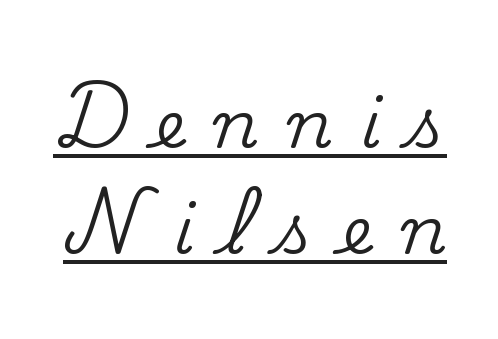
What kind of face is this? One with serifs. The words here are underlined. The face used here is rendered with a markedly widened letterfit. Horizontal bands of white between lines are of average thickness. Spacing verdict: proportional, widths tailored to each character.
